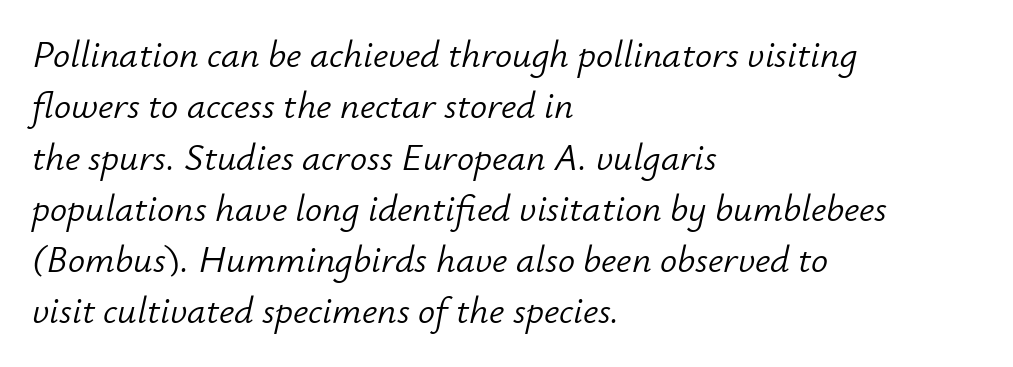
Q: Is the text bold? A: No.
Q: Is the text italic (slanted)? A: Yes, it leans right by about 12 degrees.
Q: Is the text underlined? A: No.
Q: How is the paragraph aligned? A: Left-aligned.
Q: Is the spacing between letters normal or unusually wide? A: Normal.
Q: Is the spacing between lines tight, normal or loose? A: Normal.
Q: Width (condensed, normal, or wide)? A: Normal.
Q: Stroke contrast? A: Low.
Q: x-height? A: Small.
Q: Monospaced? A: No.
